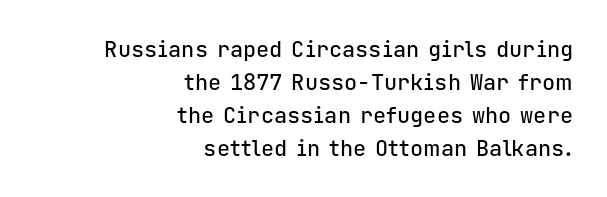
Q: Is the text italic (slanted)? A: No, it is upright.
Q: Is the text underlined? A: No.
Q: How is the paragraph aligned? A: Right-aligned.
Q: Is the spacing between letters normal or unusually wide? A: Normal.
Q: Is the spacing between lines tight, normal or loose? A: Normal.
